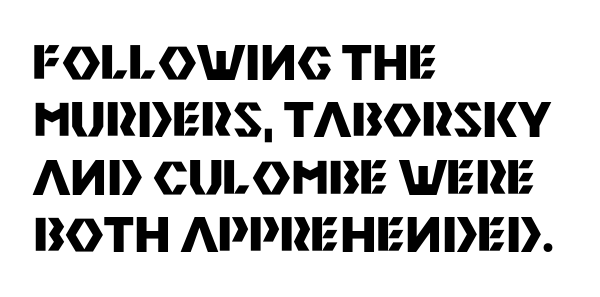
On the weight axis this lands at bold, roughly 700. Look at the bottom of the vertical strokes: they stop flat, with no serifs. Italic: no, the glyphs are upright roman. Note the varied advance widths — an 'i' is clearly narrower than an 'm'. Glance below the letters and you will spot only blank space.
